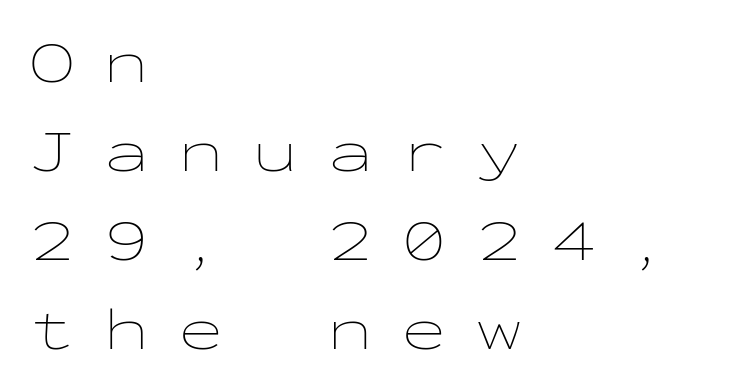
{"italic": "no", "bold": "no", "weight": "thin", "width": "wide", "stroke_contrast": "low", "x_height": "medium", "monospaced": "yes", "underline": "no", "align": "left", "line_spacing": "normal", "line_spacing_ratio": 1.46, "letter_spacing": "wide", "letter_spacing_em": 0.47, "glyph_px": 61}
